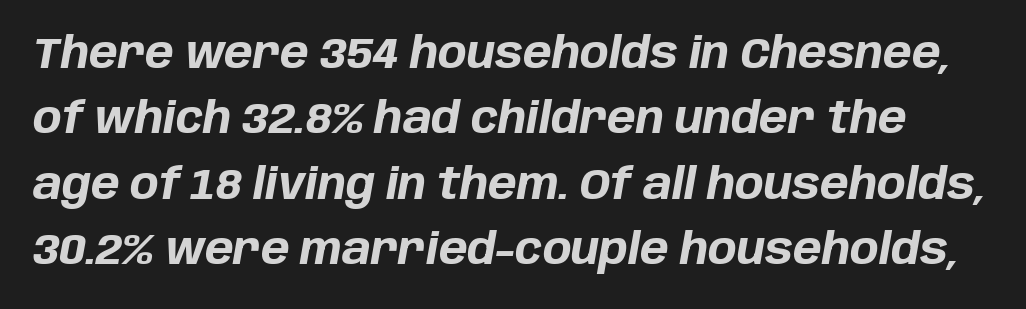
The image shows 43 px bold type, italic (leaning right); set normal line spacing (1.52x), normal letter spacing, not underlined; low stroke contrast and a large x-height.
